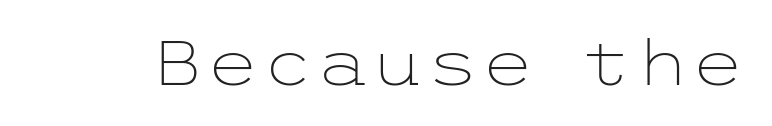
Q: Is the text bold? A: No.
Q: Is the text italic (slanted)? A: No, it is upright.
Q: Is the typeface a serif or a sans-serif typeface? A: Sans-serif.
Q: Is the text underlined? A: No.
Q: Is the spacing between letters normal or unusually wide? A: Normal.
Q: Width (condensed, normal, or wide)? A: Wide.
Q: Stroke contrast? A: Low.
Q: x-height? A: Medium.
